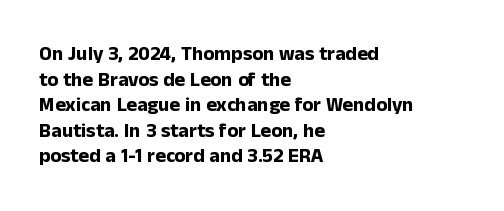
{"italic": "no", "bold": "yes", "underline": "no", "align": "left", "line_spacing": "normal", "line_spacing_ratio": 1.28, "letter_spacing": "normal", "letter_spacing_em": 0.0, "glyph_px": 20}
